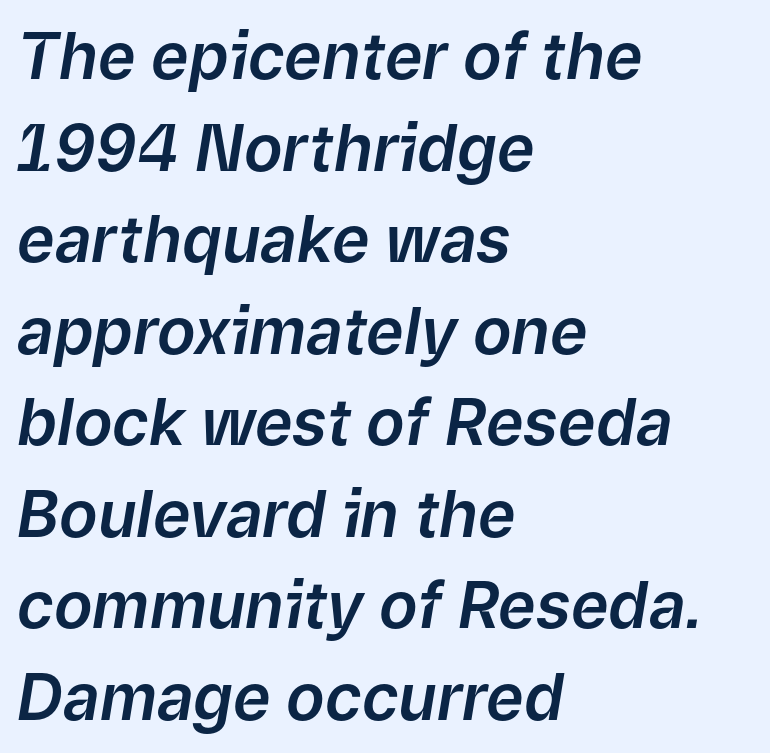
The image shows 64 px text type, italic (leaning right); set left-aligned, normal line spacing (1.43x), normal letter spacing, not underlined; low stroke contrast and a medium x-height.
